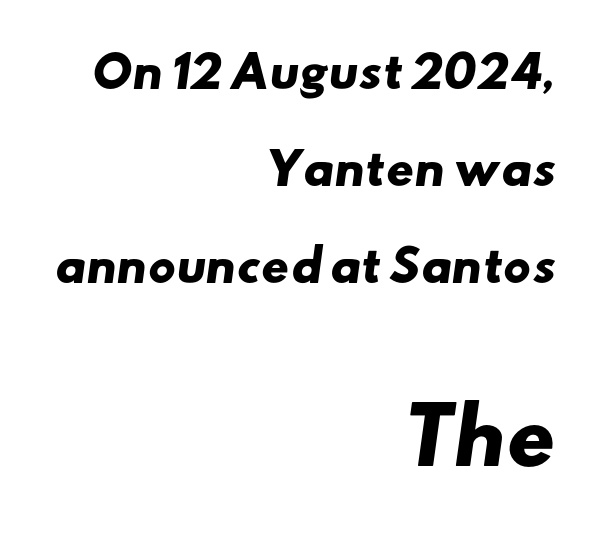
The image shows 75 px heavy, wide sans-serif type; set right-aligned, loose line spacing (2.26x), normal letter spacing, not underlined; the second (bottom) block is 1.74x larger; low stroke contrast and a small x-height.
